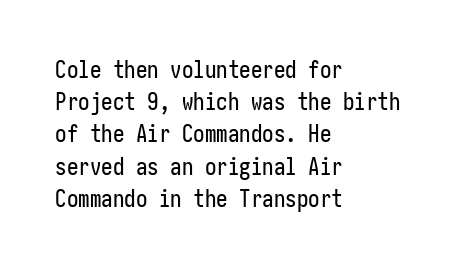
Q: Is the text italic (slanted)? A: No, it is upright.
Q: Is the text underlined? A: No.
Q: How is the paragraph aligned? A: Left-aligned.
Q: Is the spacing between letters normal or unusually wide? A: Normal.
Q: Is the spacing between lines tight, normal or loose? A: Normal.
